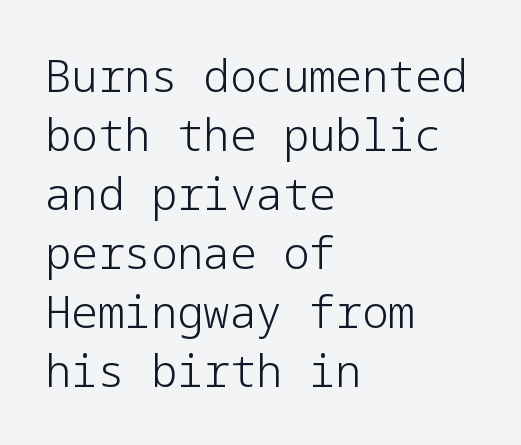
Q: Is the text bold? A: No.
Q: Is the text italic (slanted)? A: No, it is upright.
Q: Is the typeface a serif or a sans-serif typeface? A: Sans-serif.
Q: Is the text underlined? A: No.
Q: How is the paragraph aligned? A: Left-aligned.
Q: Is the spacing between letters normal or unusually wide? A: Normal.
Q: Is the spacing between lines tight, normal or loose? A: Normal.
Q: Width (condensed, normal, or wide)? A: Normal.
Q: Stroke contrast? A: Low.
Q: x-height? A: Medium.
